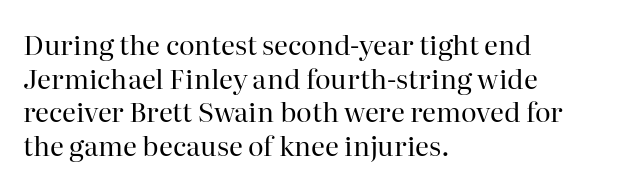
Whoever set this chose a conventional vertical rhythm. Each stroke keeps to a modest, everyday thickness or less. Is there any slant? The stems are plumb. Any mark beneath the type? The region is blank. Horizontal alignment here is leftward, the default for most running prose.
